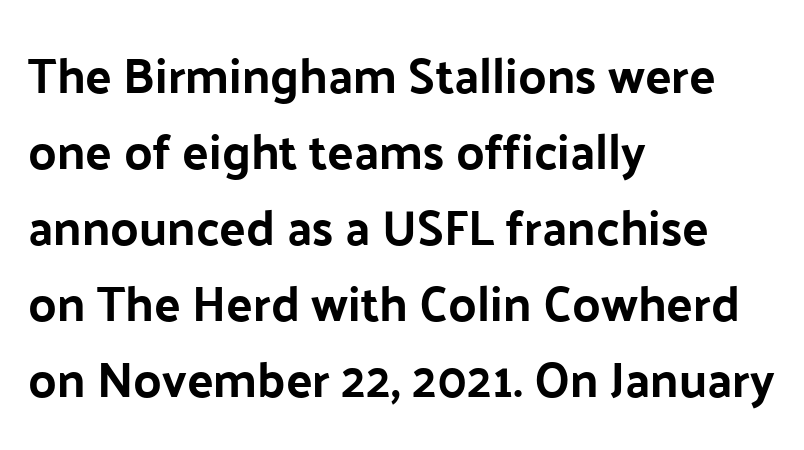
{"serif": "no", "italic": "no", "bold": "yes", "weight": "bold", "width": "normal", "stroke_contrast": "low", "x_height": "medium", "monospaced": "no", "underline": "no", "align": "left", "line_spacing": "normal", "line_spacing_ratio": 1.55, "letter_spacing": "normal", "letter_spacing_em": 0.0, "glyph_px": 49}
